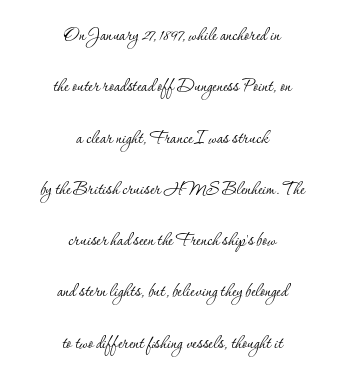
The image shows 22 px text type; set centered, loose line spacing (2.33x), normal letter spacing, not underlined.
